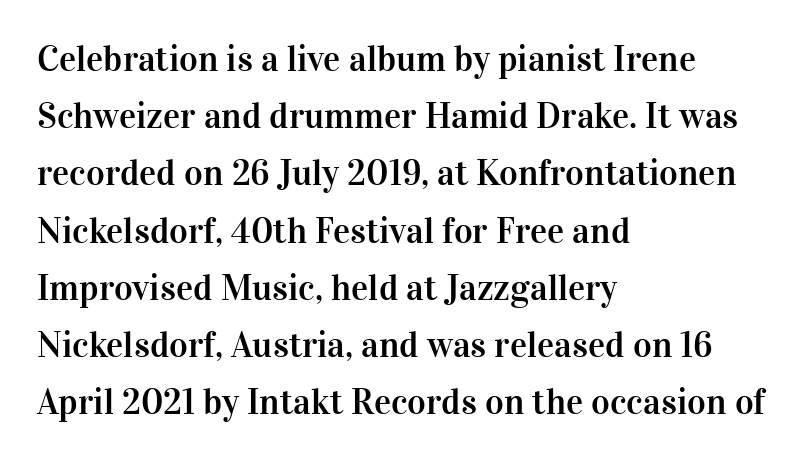
Q: Is the text italic (slanted)? A: No, it is upright.
Q: Is the typeface a serif or a sans-serif typeface? A: Serif.
Q: Is the text underlined? A: No.
Q: How is the paragraph aligned? A: Left-aligned.
Q: Is the spacing between letters normal or unusually wide? A: Normal.
Q: Is the spacing between lines tight, normal or loose? A: Normal.
Q: Width (condensed, normal, or wide)? A: Normal.
Q: Stroke contrast? A: High.
Q: x-height? A: Medium.
Q: Monospaced? A: No.
